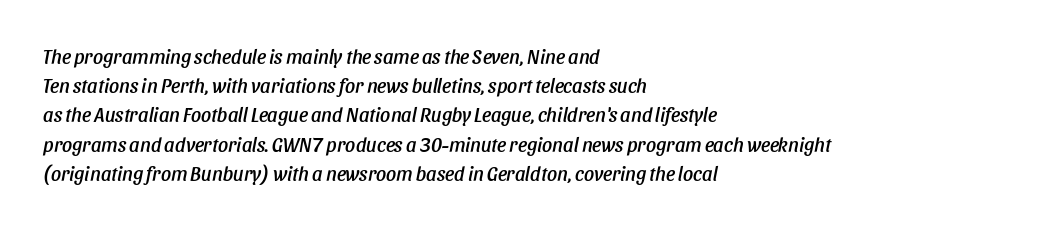
Q: Is the text italic (slanted)? A: Yes, it leans right by about 11 degrees.
Q: Is the text underlined? A: No.
Q: How is the paragraph aligned? A: Left-aligned.
Q: Is the spacing between letters normal or unusually wide? A: Normal.
Q: Is the spacing between lines tight, normal or loose? A: Normal.
